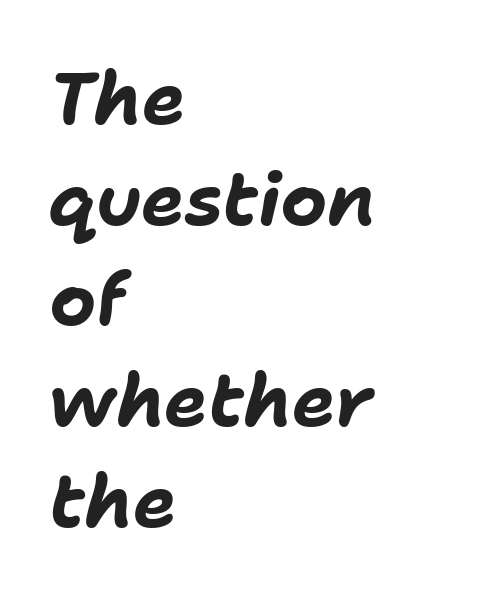
The image shows 73 px bold type, italic (leaning right); set left-aligned, normal line spacing (1.38x), normal letter spacing, not underlined; low stroke contrast and a medium x-height.
